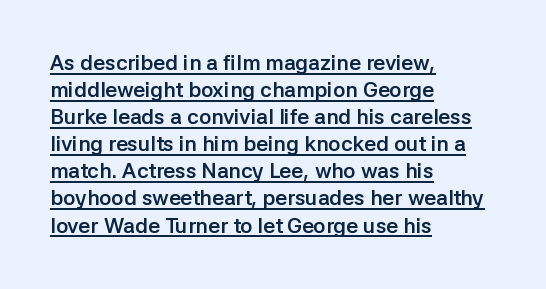
The image shows 21 px bold type, upright; set left-aligned, normal line spacing (1.29x), normal letter spacing, underlined.
